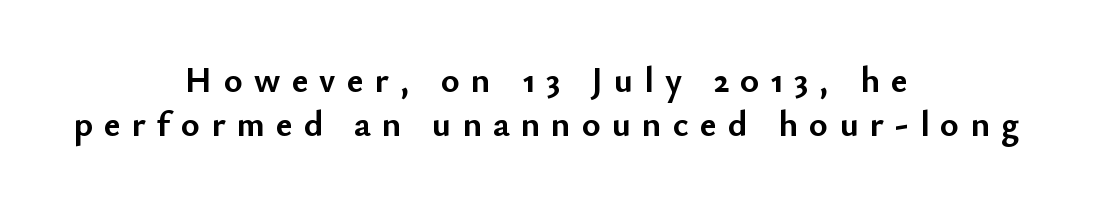
Q: Is the text bold? A: Yes.
Q: Is the text italic (slanted)? A: No, it is upright.
Q: Is the typeface a serif or a sans-serif typeface? A: Sans-serif.
Q: Is the text underlined? A: No.
Q: How is the paragraph aligned? A: Centered.
Q: Is the spacing between letters normal or unusually wide? A: Unusually wide.
Q: Width (condensed, normal, or wide)? A: Normal.
Q: Stroke contrast? A: Low.
Q: x-height? A: Small.
Q: Monospaced? A: No.
